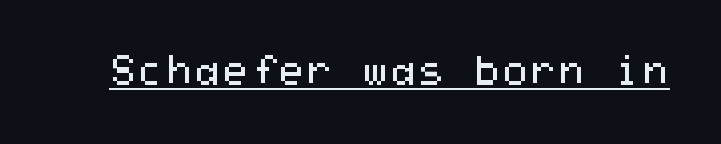
The lettering stays uniformly vertical, giving the passage a roman look. Inter-character spacing is left at the font's built-in metrics. Nothing sits at the stroke ends, so this counts as sans-serif. A baseline rule has been typeset under these characters. The typesetting does not lean heavy: it is not bold.
